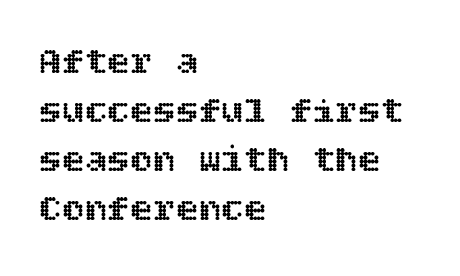
Check the space under the baseline: it is left empty. The lettering holds an erect, upright posture throughout. Tracking here is standard; glyphs follow each other at the usual distance. Which margin do the lines hug? The left one — the right edge is uneven. In terms of leading, this rendering sits right in the middle.
